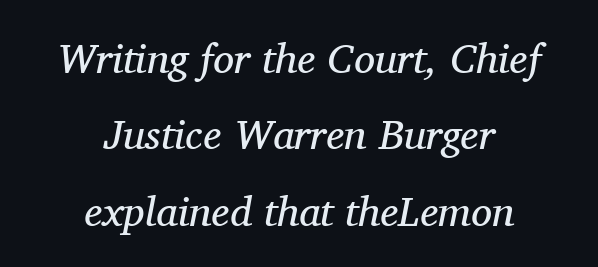
Q: Is the text bold? A: No.
Q: Is the text italic (slanted)? A: Yes, it leans right by about 11 degrees.
Q: Is the typeface a serif or a sans-serif typeface? A: Serif.
Q: Is the text underlined? A: No.
Q: How is the paragraph aligned? A: Centered.
Q: Is the spacing between letters normal or unusually wide? A: Normal.
Q: Width (condensed, normal, or wide)? A: Normal.
Q: Stroke contrast? A: Medium.
Q: x-height? A: Medium.
Q: Monospaced? A: No.
